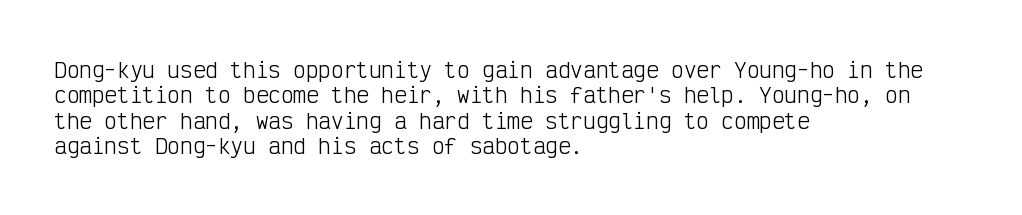
Q: Is the text bold? A: No.
Q: Is the text italic (slanted)? A: No, it is upright.
Q: Is the text underlined? A: No.
Q: How is the paragraph aligned? A: Left-aligned.
Q: Is the spacing between letters normal or unusually wide? A: Normal.
